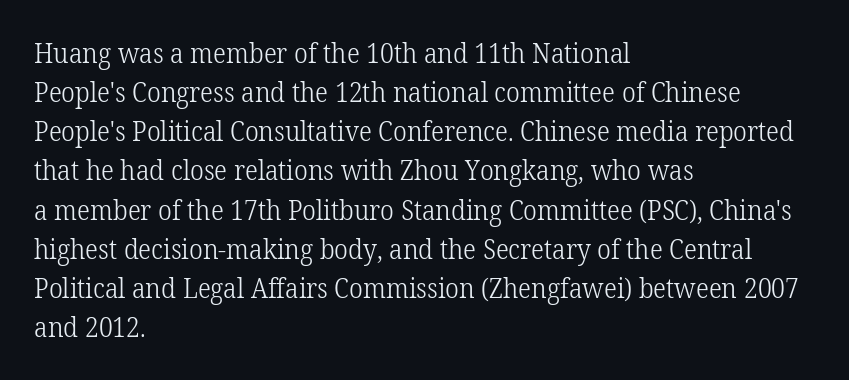
{"italic": "no", "bold": "no", "underline": "no", "align": "left", "line_spacing": "normal", "line_spacing_ratio": 1.45, "letter_spacing": "normal", "letter_spacing_em": 0.0, "glyph_px": 27}
